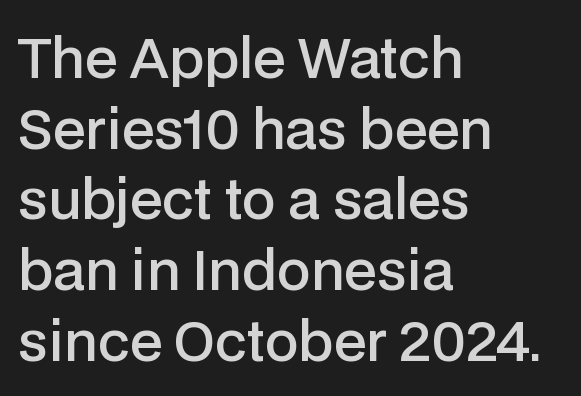
Unmarked baselines from the first word to the last. The horizontal fit of the characters is conventional and even. You could not count columns in this text — the font is proportionally spaced. No italicization has been applied; the sample stays upright. The ragged edge is on the right, which tells us the setting is flush left.
